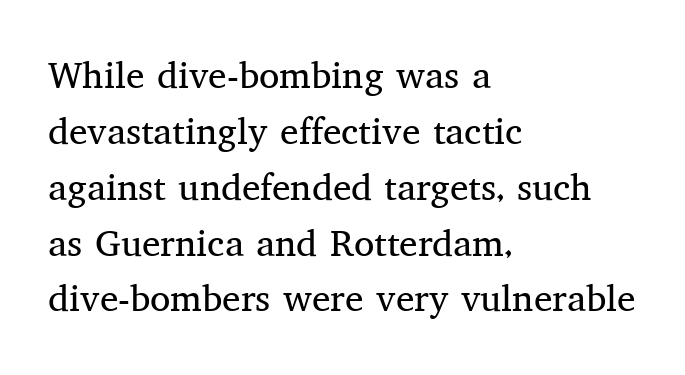
{"serif": "yes", "italic": "no", "bold": "no", "weight": "regular", "width": "normal", "stroke_contrast": "medium", "x_height": "medium", "monospaced": "no", "underline": "no", "align": "left", "line_spacing": "normal", "line_spacing_ratio": 1.51, "letter_spacing": "normal", "letter_spacing_em": 0.0, "glyph_px": 37}
